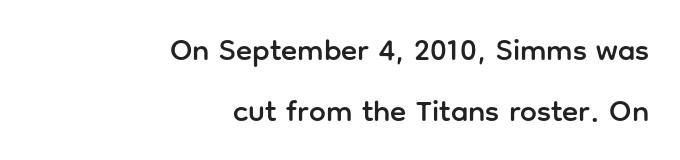
{"serif": "no", "italic": "no", "width": "normal", "stroke_contrast": "low", "x_height": "medium", "monospaced": "no", "underline": "no", "align": "right", "line_spacing": "loose", "line_spacing_ratio": 2.02, "letter_spacing": "normal", "letter_spacing_em": 0.0, "glyph_px": 30}
